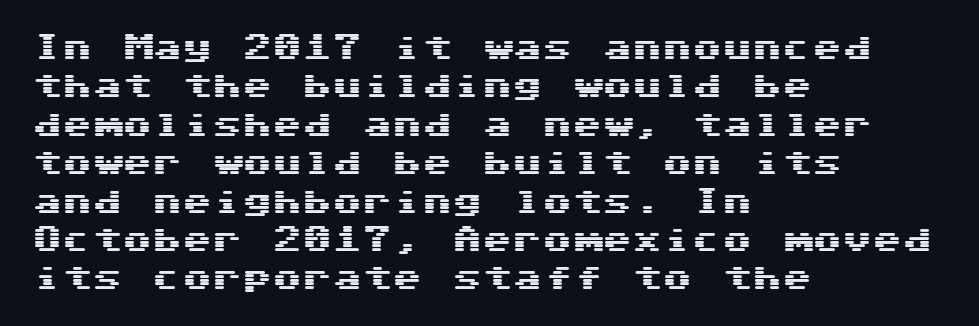
Q: Is the text italic (slanted)? A: No, it is upright.
Q: Is the typeface a serif or a sans-serif typeface? A: Sans-serif.
Q: Is the text underlined? A: No.
Q: How is the paragraph aligned? A: Left-aligned.
Q: Is the spacing between letters normal or unusually wide? A: Normal.
Q: Is the spacing between lines tight, normal or loose? A: Normal.
Q: Width (condensed, normal, or wide)? A: Wide.
Q: Stroke contrast? A: Medium.
Q: x-height? A: Medium.
Q: Monospaced? A: Yes.
